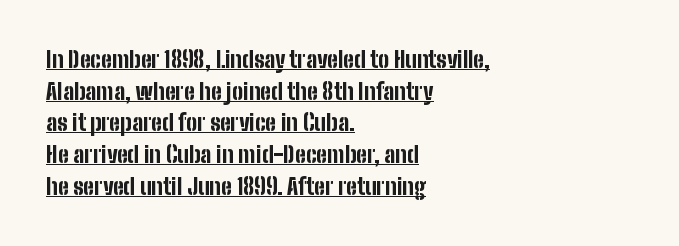
The image shows 22 px bold type, upright; set left-aligned, normal line spacing (1.44x), normal letter spacing, underlined.
